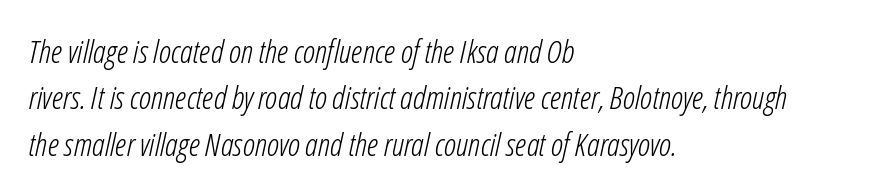
Compared with typical paragraphs, the rows here are spaced about the same. Observe the ordinary spacing: letters are neighbours, not strangers. You could not count columns in this text — the font is proportionally spaced. Underline: absent.
